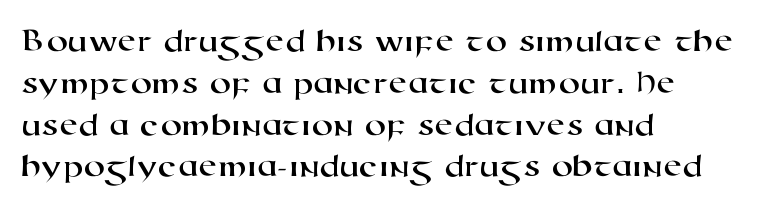
Q: Is the typeface a serif or a sans-serif typeface? A: Sans-serif.
Q: Is the text underlined? A: No.
Q: How is the paragraph aligned? A: Left-aligned.
Q: Is the spacing between letters normal or unusually wide? A: Normal.
Q: Width (condensed, normal, or wide)? A: Wide.
Q: Stroke contrast? A: High.
Q: x-height? A: Medium.
Q: Monospaced? A: No.
